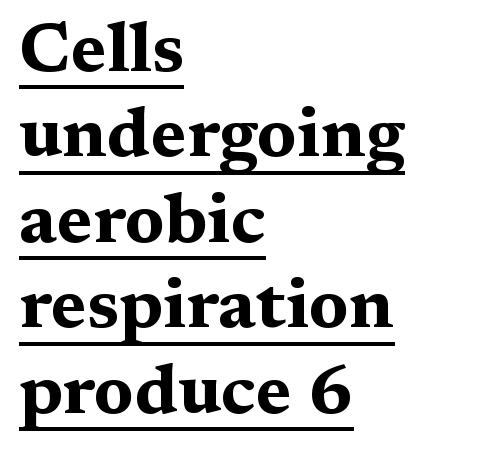
The image shows 70 px bold, wide serif type, upright; set left-aligned, line spacing 1.22x, normal letter spacing, underlined; medium stroke contrast and a medium x-height.
